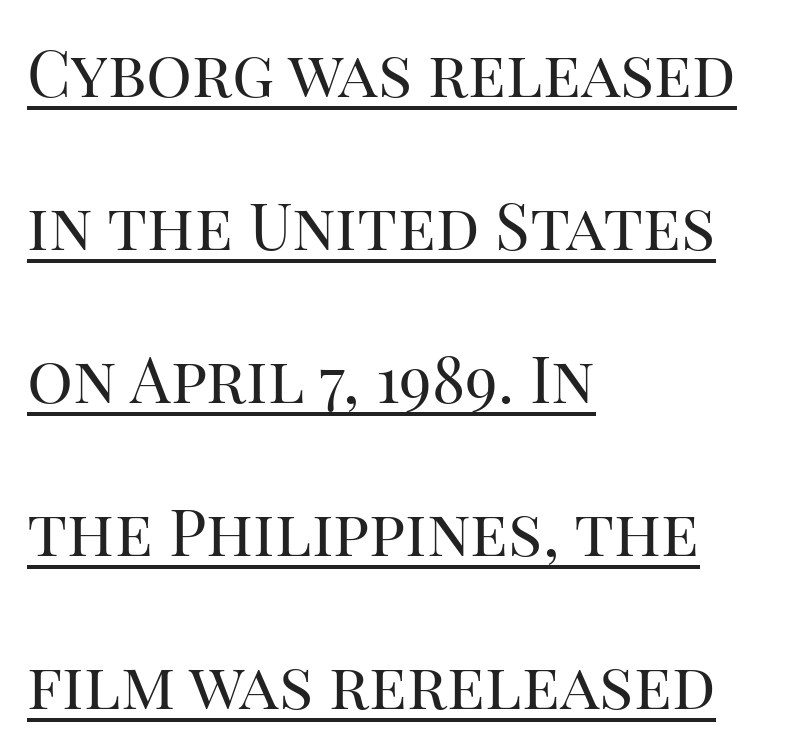
Q: Is the text bold? A: No.
Q: Is the text italic (slanted)? A: No, it is upright.
Q: Is the typeface a serif or a sans-serif typeface? A: Serif.
Q: Is the text underlined? A: Yes.
Q: How is the paragraph aligned? A: Left-aligned.
Q: Is the spacing between letters normal or unusually wide? A: Normal.
Q: Is the spacing between lines tight, normal or loose? A: Loose.
Q: Width (condensed, normal, or wide)? A: Normal.
Q: Stroke contrast? A: High.
Q: x-height? A: Large.
Q: Monospaced? A: No.
